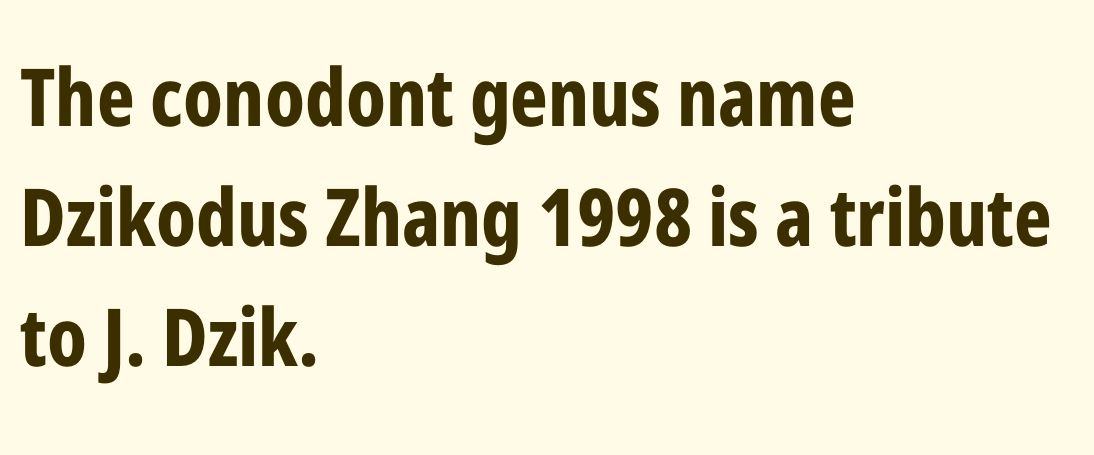
{"serif": "no", "italic": "no", "bold": "yes", "weight": "bold", "width": "condensed", "stroke_contrast": "low", "x_height": "medium", "monospaced": "no", "underline": "no", "align": "left", "line_spacing": "normal", "line_spacing_ratio": 1.5, "letter_spacing": "normal", "letter_spacing_em": 0.0, "glyph_px": 80}
